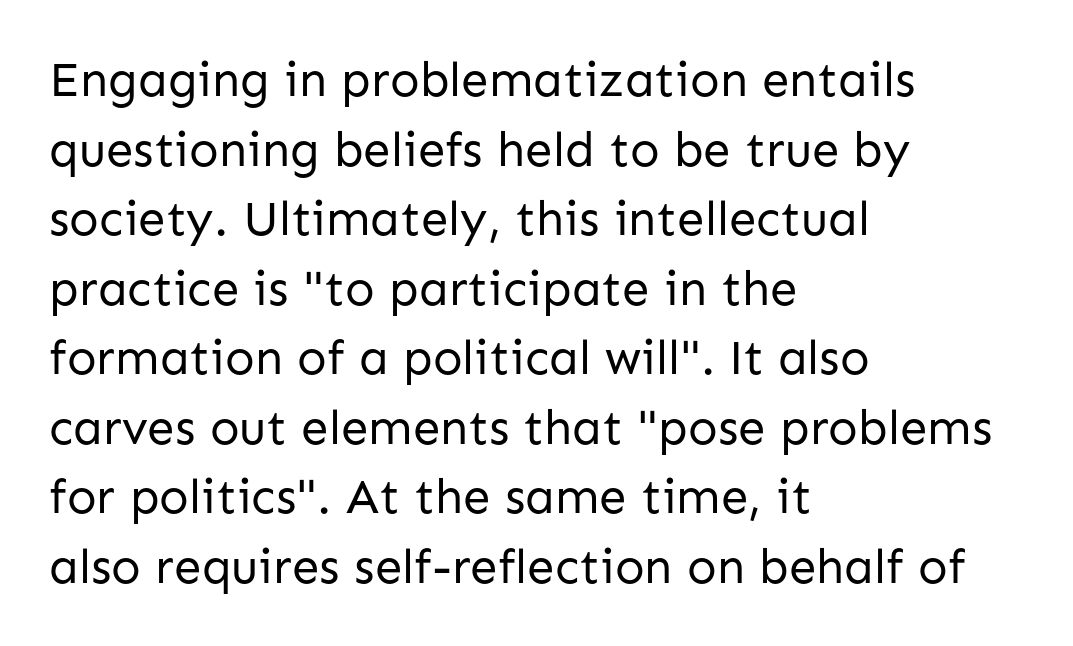
The image shows 49 px regular-weight sans-serif type, upright; set left-aligned, normal line spacing (1.42x), normal letter spacing, not underlined; low stroke contrast and a medium x-height.
